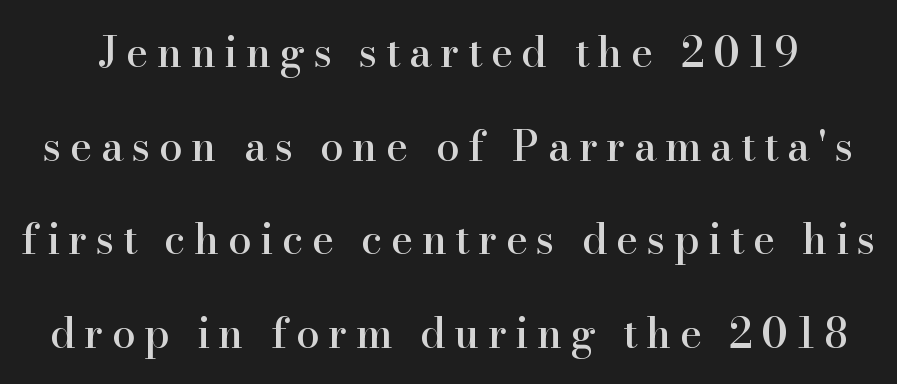
{"serif": "yes", "italic": "no", "width": "normal", "stroke_contrast": "high", "x_height": "small", "monospaced": "no", "underline": "no", "line_spacing": "loose", "line_spacing_ratio": 2.23, "letter_spacing": "wide", "letter_spacing_em": 0.2, "glyph_px": 42}
